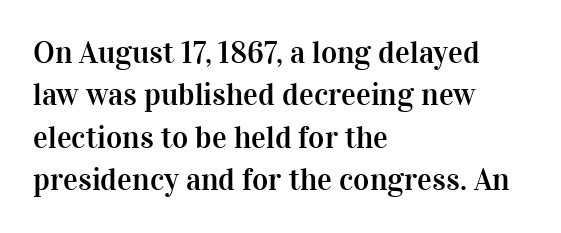
The image shows 31 px serif type, upright; set left-aligned, normal line spacing (1.37x), normal letter spacing, not underlined; high stroke contrast and a medium x-height.
